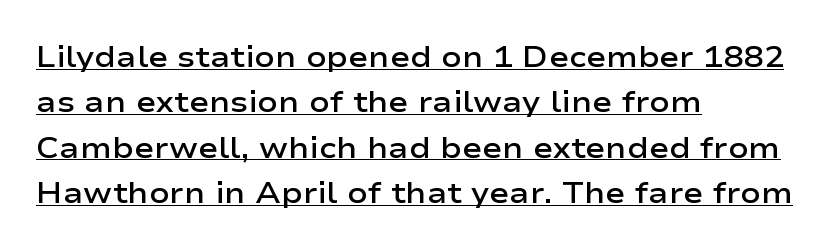
Q: Is the text bold? A: Semi-bold.
Q: Is the text italic (slanted)? A: No, it is upright.
Q: Is the typeface a serif or a sans-serif typeface? A: Sans-serif.
Q: Is the text underlined? A: Yes.
Q: How is the paragraph aligned? A: Left-aligned.
Q: Is the spacing between letters normal or unusually wide? A: Normal.
Q: Is the spacing between lines tight, normal or loose? A: Normal.
Q: Width (condensed, normal, or wide)? A: Wide.
Q: Stroke contrast? A: Low.
Q: x-height? A: Medium.
Q: Monospaced? A: No.
